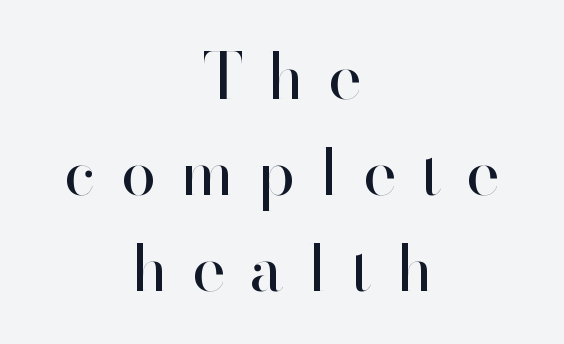
Q: Is the text bold? A: No.
Q: Is the text italic (slanted)? A: No, it is upright.
Q: Is the typeface a serif or a sans-serif typeface? A: Sans-serif.
Q: Is the text underlined? A: No.
Q: How is the paragraph aligned? A: Centered.
Q: Is the spacing between letters normal or unusually wide? A: Unusually wide.
Q: Is the spacing between lines tight, normal or loose? A: Normal.
Q: Width (condensed, normal, or wide)? A: Normal.
Q: Stroke contrast? A: High.
Q: x-height? A: Small.
Q: Monospaced? A: No.
